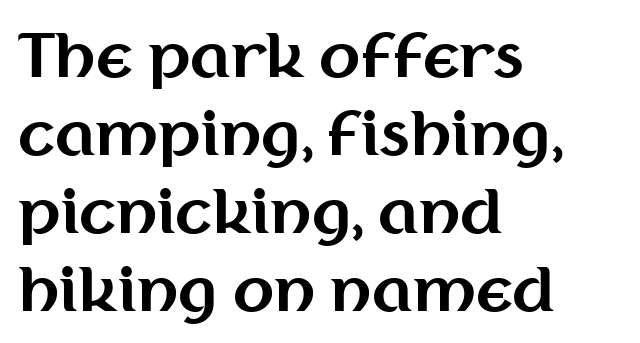
Q: Is the text bold? A: Yes.
Q: Is the text italic (slanted)? A: No, it is upright.
Q: Is the typeface a serif or a sans-serif typeface? A: Sans-serif.
Q: Is the text underlined? A: No.
Q: How is the paragraph aligned? A: Left-aligned.
Q: Is the spacing between letters normal or unusually wide? A: Normal.
Q: Is the spacing between lines tight, normal or loose? A: Normal.
Q: Width (condensed, normal, or wide)? A: Normal.
Q: Stroke contrast? A: Medium.
Q: x-height? A: Medium.
Q: Monospaced? A: No.
